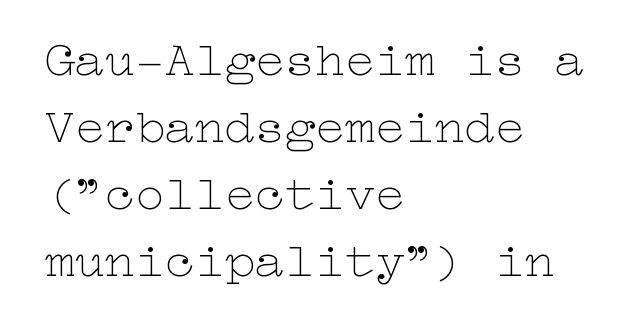
{"italic": "no", "bold": "no", "weight": "thin", "width": "wide", "stroke_contrast": "low", "x_height": "medium", "underline": "no", "align": "left", "line_spacing": "normal", "line_spacing_ratio": 1.34, "letter_spacing": "normal", "letter_spacing_em": 0.0, "glyph_px": 50}
